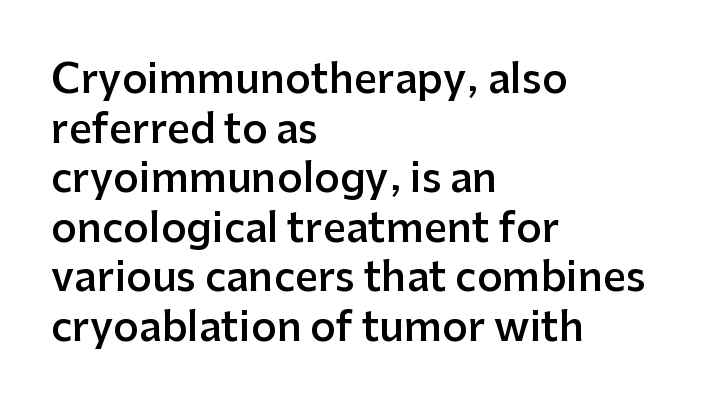
{"serif": "no", "italic": "no", "bold": "semi", "weight": "semibold", "width": "normal", "stroke_contrast": "low", "x_height": "medium", "monospaced": "no", "underline": "no", "align": "left", "line_spacing_ratio": 1.24, "letter_spacing": "normal", "letter_spacing_em": 0.0, "glyph_px": 40}
